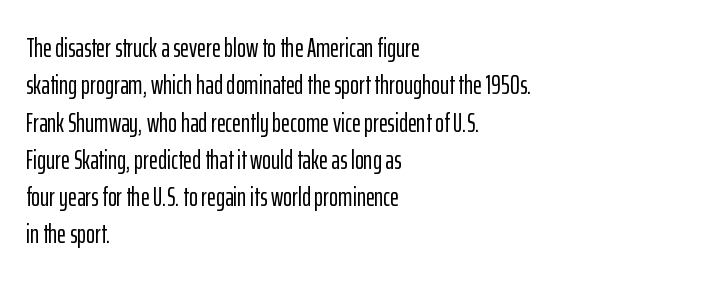
The image shows 27 px text type, upright; set left-aligned, normal line spacing (1.38x), normal letter spacing, not underlined.
